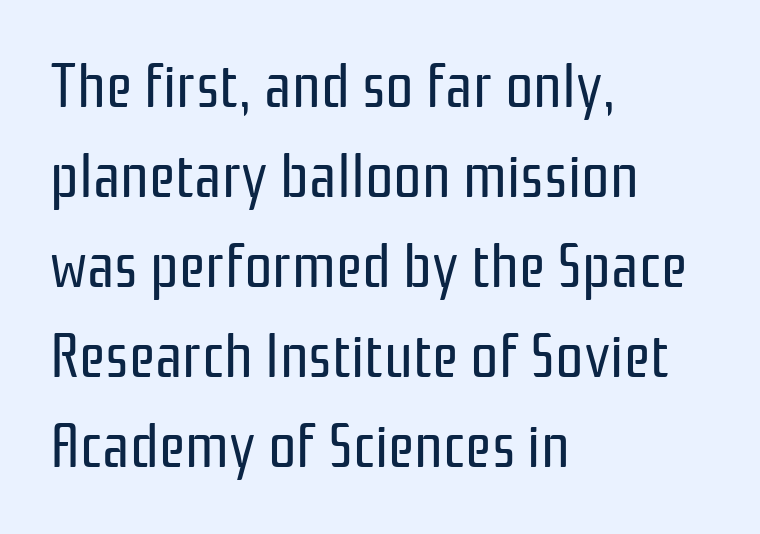
Q: Is the text bold? A: No.
Q: Is the text italic (slanted)? A: No, it is upright.
Q: Is the typeface a serif or a sans-serif typeface? A: Sans-serif.
Q: Is the text underlined? A: No.
Q: How is the paragraph aligned? A: Left-aligned.
Q: Is the spacing between letters normal or unusually wide? A: Normal.
Q: Is the spacing between lines tight, normal or loose? A: Normal.
Q: Width (condensed, normal, or wide)? A: Condensed.
Q: Stroke contrast? A: Low.
Q: x-height? A: Medium.
Q: Monospaced? A: No.
